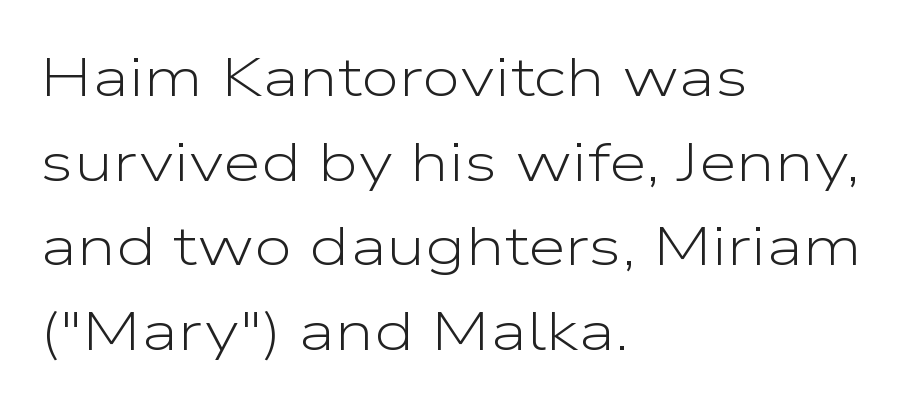
{"serif": "no", "italic": "no", "bold": "no", "weight": "light", "width": "wide", "stroke_contrast": "low", "x_height": "medium", "monospaced": "no", "underline": "no", "align": "left", "line_spacing": "normal", "line_spacing_ratio": 1.54, "letter_spacing": "normal", "letter_spacing_em": 0.0, "glyph_px": 55}
